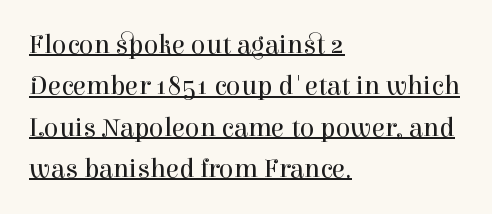
Q: Is the text bold? A: No.
Q: Is the text italic (slanted)? A: No, it is upright.
Q: Is the text underlined? A: Yes.
Q: How is the paragraph aligned? A: Left-aligned.
Q: Is the spacing between letters normal or unusually wide? A: Normal.
Q: Is the spacing between lines tight, normal or loose? A: Normal.
